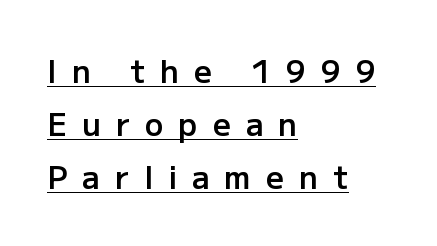
{"serif": "no", "italic": "no", "bold": "semi", "weight": "semibold", "width": "normal", "stroke_contrast": "low", "x_height": "medium", "monospaced": "no", "underline": "yes", "align": "left", "line_spacing_ratio": 1.71, "letter_spacing": "wide", "letter_spacing_em": 0.49, "glyph_px": 31}
